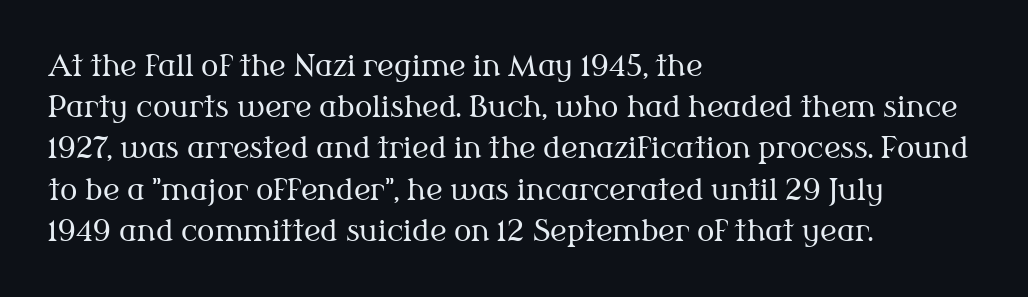
Q: Is the text bold? A: No.
Q: Is the text italic (slanted)? A: No, it is upright.
Q: Is the typeface a serif or a sans-serif typeface? A: Serif.
Q: Is the text underlined? A: No.
Q: How is the paragraph aligned? A: Left-aligned.
Q: Is the spacing between letters normal or unusually wide? A: Normal.
Q: Is the spacing between lines tight, normal or loose? A: Normal.
Q: Width (condensed, normal, or wide)? A: Normal.
Q: Stroke contrast? A: Medium.
Q: x-height? A: Medium.
Q: Monospaced? A: No.
